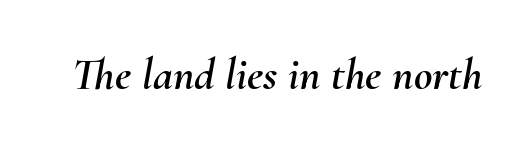
The image shows 45 px text type, italic (leaning right); set normal letter spacing, not underlined; medium stroke contrast and a small x-height.
